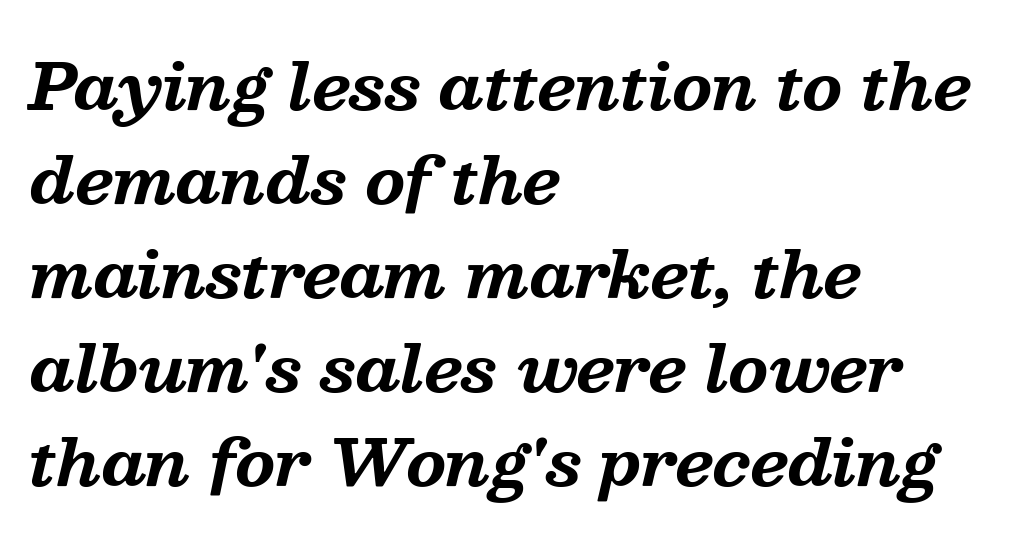
Horizontal alignment here is leftward, the default for most running prose. The vertical gap from one line to the next is medium. Quick note: italic. In terms of weight, the rendering is a true, heavy bold. The space directly below the letters is spotless.
